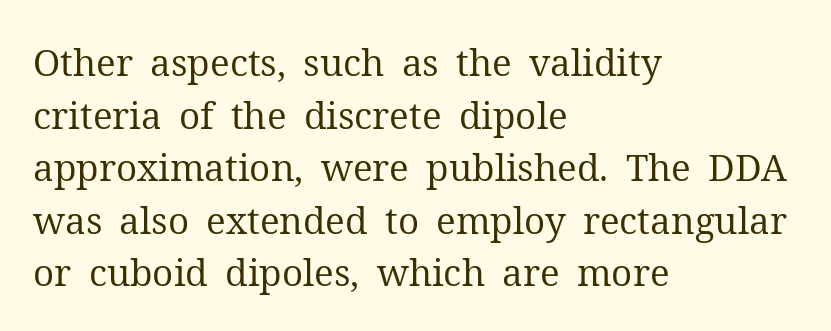
Q: Is the text bold? A: No.
Q: Is the text italic (slanted)? A: No, it is upright.
Q: Is the typeface a serif or a sans-serif typeface? A: Serif.
Q: Is the text underlined? A: No.
Q: How is the paragraph aligned? A: Left-aligned.
Q: Is the spacing between letters normal or unusually wide? A: Normal.
Q: Is the spacing between lines tight, normal or loose? A: Normal.
Q: Width (condensed, normal, or wide)? A: Normal.
Q: Stroke contrast? A: Medium.
Q: x-height? A: Medium.
Q: Monospaced? A: No.
